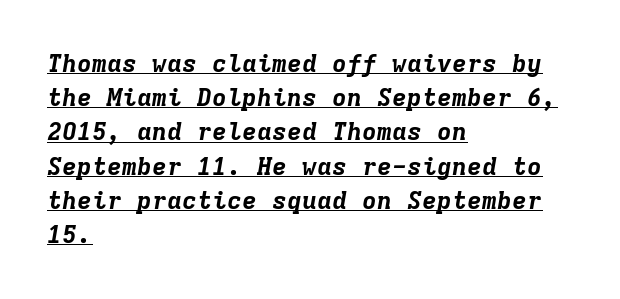
Q: Is the text bold? A: Yes.
Q: Is the text italic (slanted)? A: Yes, it leans right by about 9 degrees.
Q: Is the text underlined? A: Yes.
Q: How is the paragraph aligned? A: Left-aligned.
Q: Is the spacing between letters normal or unusually wide? A: Normal.
Q: Is the spacing between lines tight, normal or loose? A: Normal.
